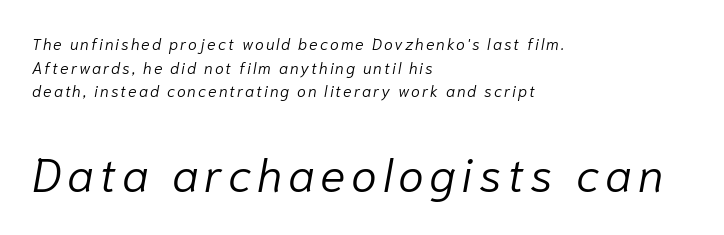
Q: Is the text bold? A: No.
Q: Is the text italic (slanted)? A: Yes, it leans right by about 10 degrees.
Q: Is the text underlined? A: No.
Q: How is the paragraph aligned? A: Left-aligned.
Q: Is the spacing between lines tight, normal or loose? A: Normal.
Q: Which block of text is set in a larger size, the first (top) or the second (bottom)? A: The second (bottom) one.
Q: Width (condensed, normal, or wide)? A: Normal.
Q: Stroke contrast? A: Low.
Q: x-height? A: Medium.
Q: Monospaced? A: No.
